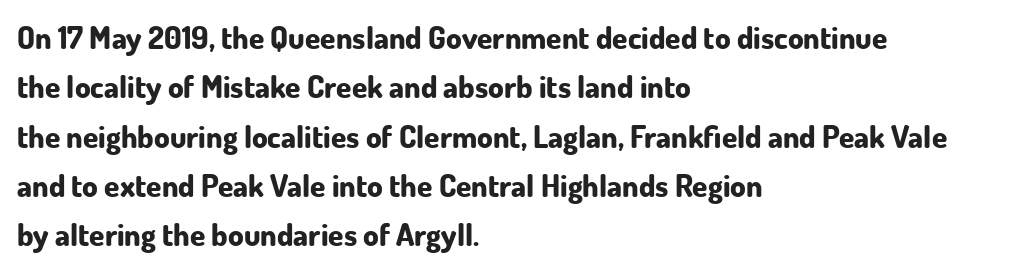
Proportional: the letters do not fall into vertical columns. Rows of type keep a routine distance in the vertical direction. Stroke terminals: plain, sans-serif. Strong, thick strokes mark this as bold type.
